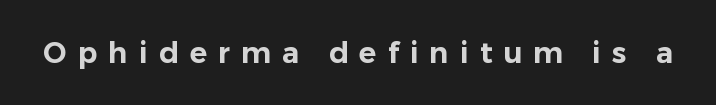
Every character sits straight up, as roman type does. The face used here is proportionally spaced, like ordinary book or web type. The glyphs in this specimen are sans serif. Beneath every word, the page is bare. Tracking value appears strongly positive — letters spread wide.
